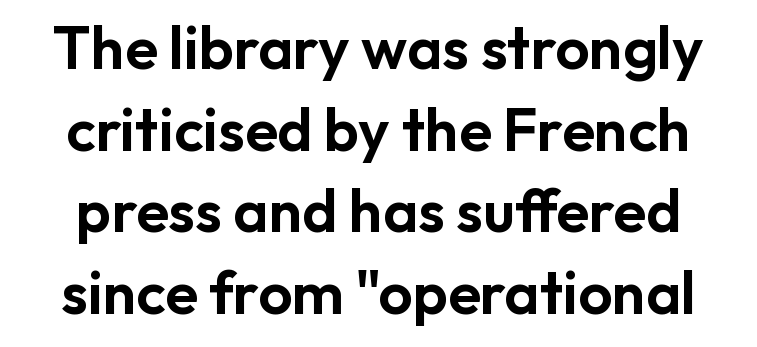
{"serif": "no", "italic": "no", "width": "normal", "stroke_contrast": "low", "x_height": "medium", "monospaced": "no", "underline": "no", "line_spacing": "normal", "line_spacing_ratio": 1.36, "letter_spacing": "normal", "letter_spacing_em": 0.0, "glyph_px": 60}
